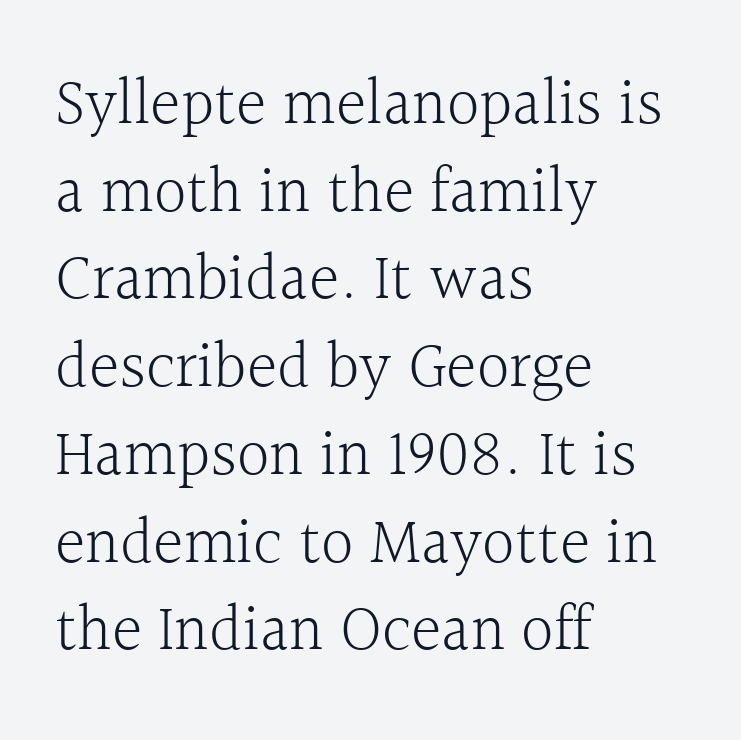
{"serif": "yes", "italic": "no", "bold": "no", "weight": "light", "width": "normal", "x_height": "medium", "monospaced": "no", "underline": "no", "align": "left", "line_spacing": "normal", "line_spacing_ratio": 1.35, "letter_spacing": "normal", "letter_spacing_em": 0.0, "glyph_px": 65}
